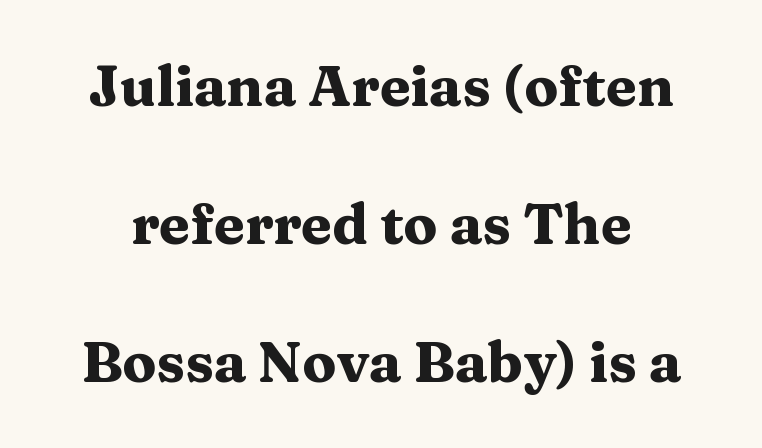
Q: Is the text bold? A: Yes.
Q: Is the text italic (slanted)? A: No, it is upright.
Q: Is the typeface a serif or a sans-serif typeface? A: Serif.
Q: Is the text underlined? A: No.
Q: Is the spacing between letters normal or unusually wide? A: Normal.
Q: Is the spacing between lines tight, normal or loose? A: Loose.
Q: Width (condensed, normal, or wide)? A: Wide.
Q: Stroke contrast? A: Medium.
Q: x-height? A: Medium.
Q: Monospaced? A: No.
